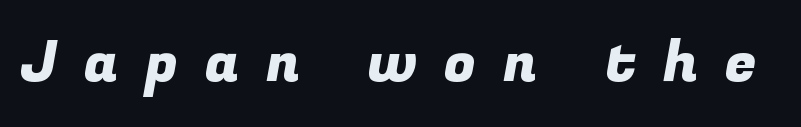
The image shows 57 px sans-serif type; set unusually wide letter spacing (+0.47 em), not underlined; low stroke contrast and a medium x-height.
